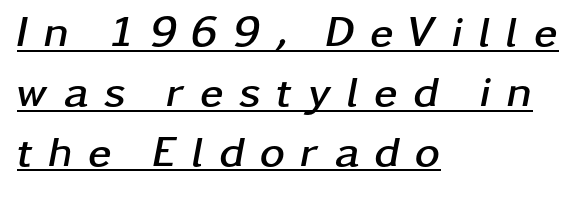
Has an underline been added? It has. Spacing verdict: proportional, widths tailored to each character. Every character sits at an angle, as italics do. Heavy, bold letterforms. How would I describe the line gaps? Plain and ordinary. Spacing between characters has been opened up far beyond the box default.
